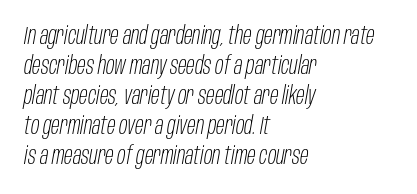
{"italic": "yes", "lean": "right", "slant_degrees": 10, "bold": "no", "underline": "no", "align": "left", "line_spacing_ratio": 1.2, "letter_spacing": "normal", "letter_spacing_em": 0.0, "glyph_px": 25}
